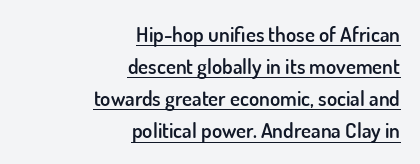
{"italic": "no", "bold": "semi", "underline": "yes", "align": "right", "line_spacing": "normal", "line_spacing_ratio": 1.53, "letter_spacing": "normal", "letter_spacing_em": 0.0, "glyph_px": 21}
